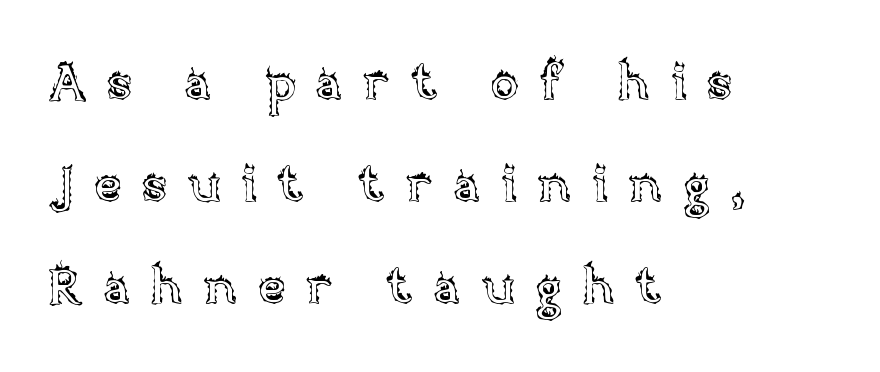
The image shows 51 px text type, upright; set left-aligned, loose line spacing (2.0x), unusually wide letter spacing (+0.4 em), not underlined; a large x-height.
